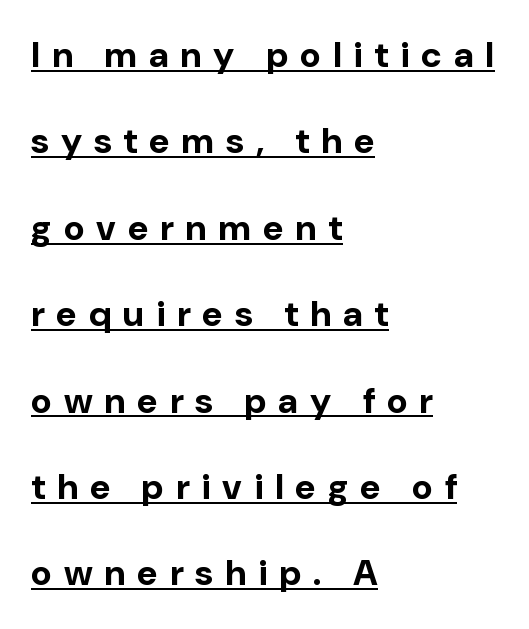
Q: Is the text bold? A: Yes.
Q: Is the text italic (slanted)? A: No, it is upright.
Q: Is the typeface a serif or a sans-serif typeface? A: Sans-serif.
Q: Is the text underlined? A: Yes.
Q: How is the paragraph aligned? A: Left-aligned.
Q: Is the spacing between letters normal or unusually wide? A: Unusually wide.
Q: Is the spacing between lines tight, normal or loose? A: Loose.
Q: Width (condensed, normal, or wide)? A: Normal.
Q: Stroke contrast? A: Low.
Q: x-height? A: Medium.
Q: Monospaced? A: No.
